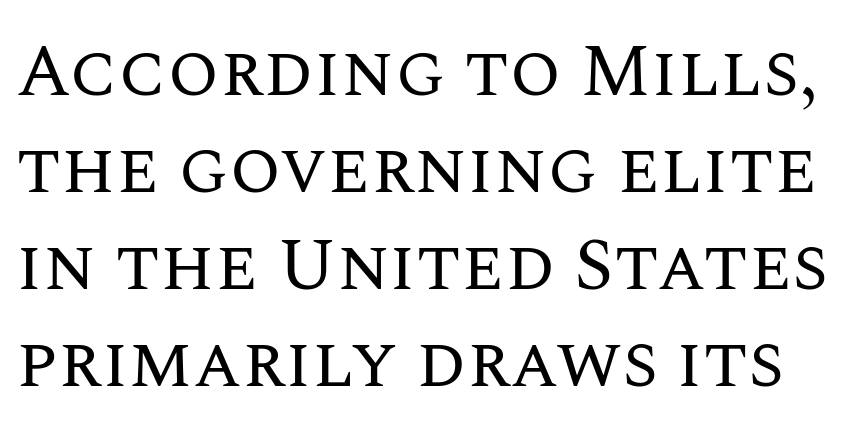
Is this a heavy cut? Hardly; it is regular or lighter. The axis of the letterforms is exactly vertical. Students, observe: this is what conventionally led text looks like. Here the designer chose a conventional face with non-uniform glyph widths. The rendering keeps characters at their native spacing. Beneath every word, the page is bare.
